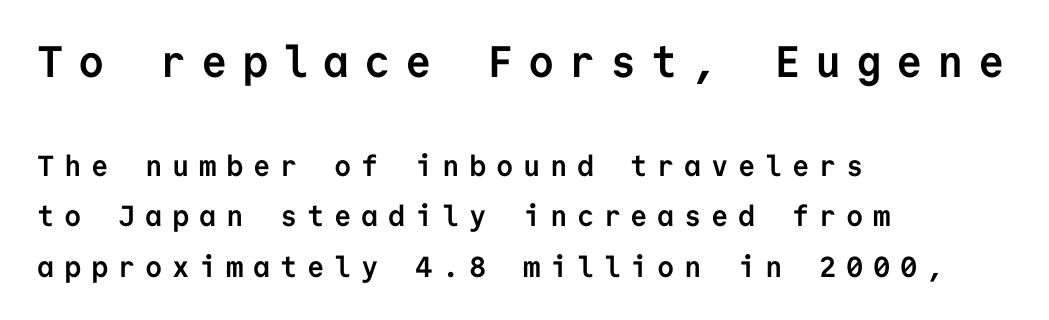
Q: Is the text bold? A: Yes.
Q: Is the text italic (slanted)? A: No, it is upright.
Q: Is the typeface a serif or a sans-serif typeface? A: Sans-serif.
Q: Is the text underlined? A: No.
Q: How is the paragraph aligned? A: Left-aligned.
Q: Is the spacing between letters normal or unusually wide? A: Unusually wide.
Q: Which block of text is set in a larger size, the first (top) or the second (bottom)? A: The first (top) one.
Q: Width (condensed, normal, or wide)? A: Normal.
Q: Stroke contrast? A: Low.
Q: x-height? A: Medium.
Q: Monospaced? A: Yes.
